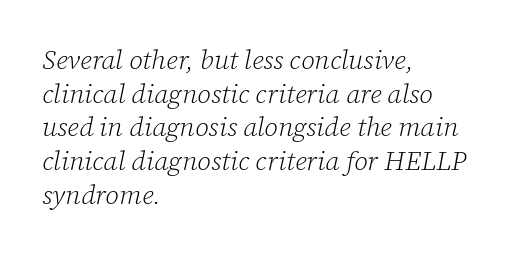
The typography opts for an oblique posture over an upright one. Stems and bowls with no extra thickness — not bold. The area under the type is left untouched. Line beginnings align vertically; line endings do not. You could call the tracking neutral — neither tight nor loose. Regular leading.
